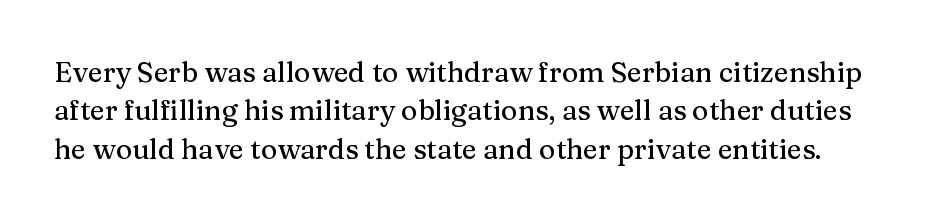
The image shows 28 px serif type, upright; set normal line spacing (1.37x), normal letter spacing, not underlined; medium stroke contrast and a medium x-height.
